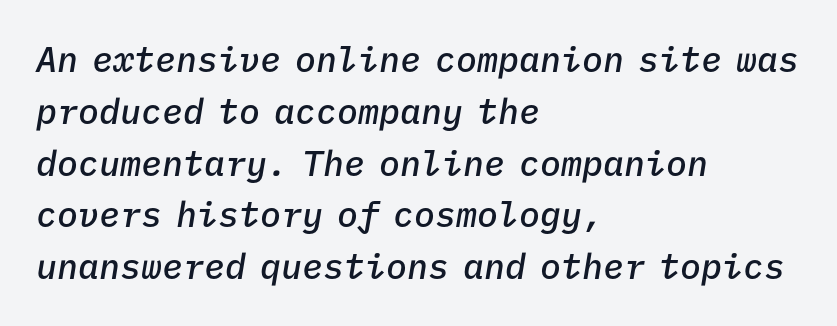
Q: Is the text bold? A: Semi-bold.
Q: Is the text italic (slanted)? A: Yes, it leans right by about 9 degrees.
Q: Is the text underlined? A: No.
Q: How is the paragraph aligned? A: Left-aligned.
Q: Is the spacing between letters normal or unusually wide? A: Normal.
Q: Is the spacing between lines tight, normal or loose? A: Normal.
Q: Width (condensed, normal, or wide)? A: Normal.
Q: Stroke contrast? A: Low.
Q: x-height? A: Medium.
Q: Monospaced? A: Yes.
